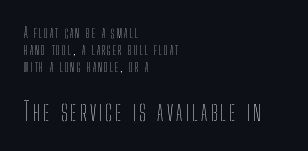
All the whitespace from short lines collects on the right. Stroke thickness stays within the range of a standard reading face or lighter. A roman cut, with each character standing at attention. Underlining? Definitely not there.
